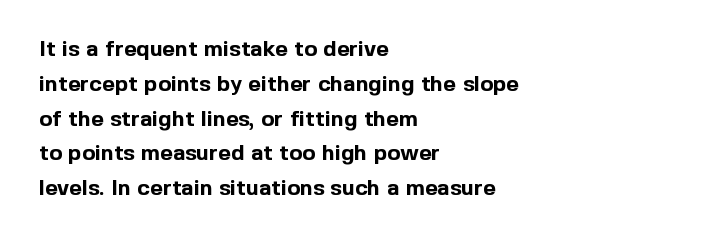
One-word summary of the alignment: left. Characters remain perfectly vertical along every line. Words float on clear page, feet unadorned. Look at the tracking — it's just the regular setting, nothing added.
